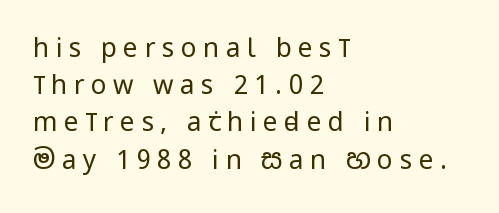
The image shows 26 px text type, upright; set left-aligned, normal line spacing (1.43x), unusually wide letter spacing (+0.25 em), not underlined.
